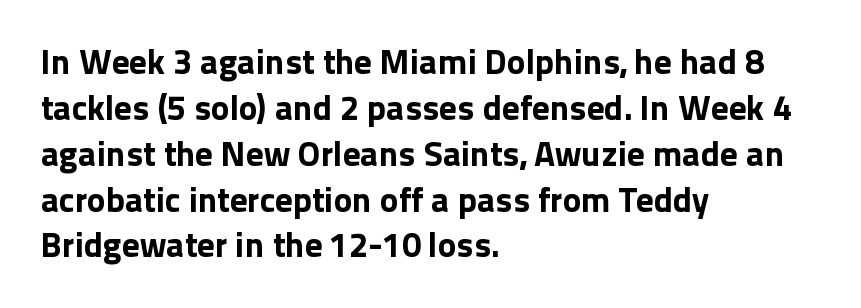
{"serif": "no", "italic": "no", "bold": "yes", "weight": "bold", "width": "normal", "x_height": "medium", "monospaced": "no", "underline": "no", "align": "left", "line_spacing": "normal", "line_spacing_ratio": 1.31, "letter_spacing": "normal", "letter_spacing_em": 0.0, "glyph_px": 35}
